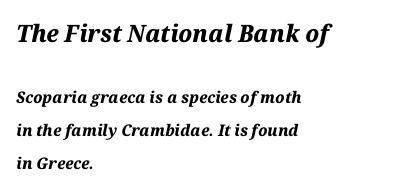
The image shows 24 px bold type, italic (leaning right); set left-aligned, loose line spacing (2.06x), normal letter spacing, not underlined; the first (top) block is 1.5x larger.
